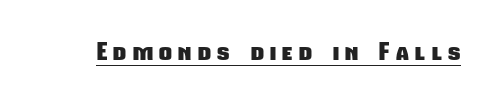
Is there an underline? Yes — a line sits under the letters. Is the letter spacing exaggerated? Yes — the characters are pushed far apart. Strong, thick strokes mark this as bold type.
